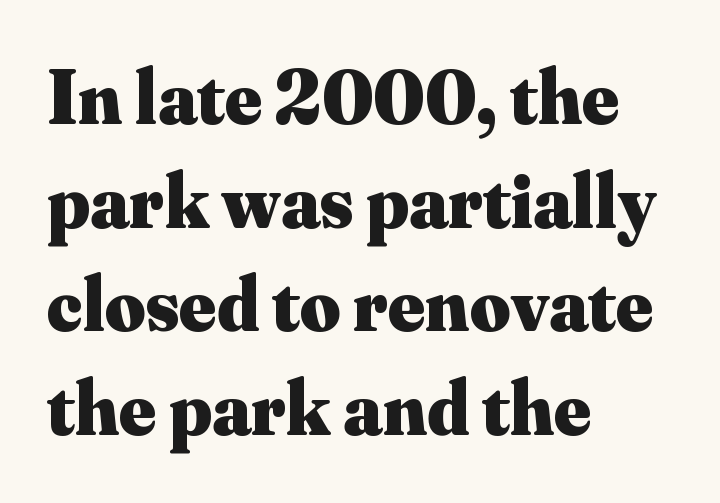
Characters remain perfectly vertical along every line. No extra tracking has been applied to these lines. Note the varied advance widths — an 'i' is clearly narrower than an 'm'. In CSS terms this would be text-align: left.
